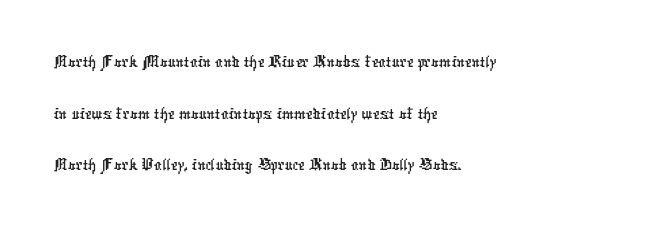
Letterform terminals end flat and unadorned throughout the passage. Character widths vary here, with narrow letters taking less room than wide ones. The line texture is even and compact thanks to regular tracking. Regular leading. Only glyphs here, with clear space below each row.
